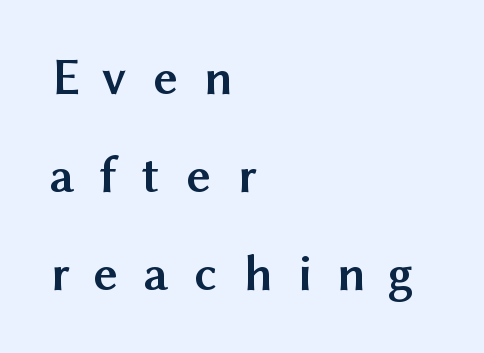
{"serif": "no", "italic": "no", "bold": "yes", "weight": "semibold", "width": "normal", "stroke_contrast": "medium", "x_height": "medium", "monospaced": "no", "underline": "no", "align": "left", "line_spacing_ratio": 1.88, "letter_spacing": "wide", "letter_spacing_em": 0.5, "glyph_px": 52}
